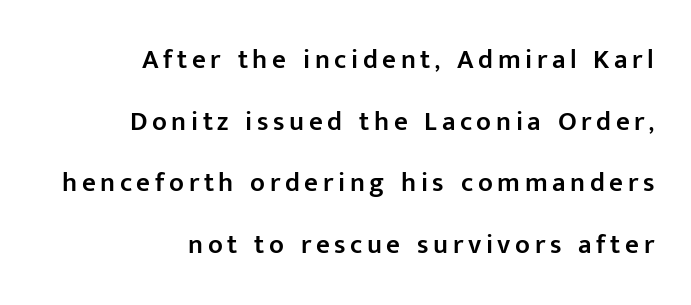
The image shows 27 px text type, upright; set right-aligned, loose line spacing (2.28x), not underlined.
